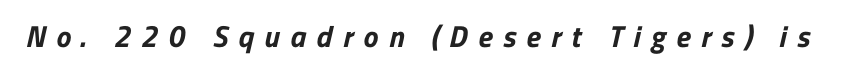
{"serif": "no", "bold": "yes", "weight": "bold", "width": "normal", "stroke_contrast": "low", "x_height": "medium", "monospaced": "no", "underline": "no", "letter_spacing": "wide", "letter_spacing_em": 0.35, "glyph_px": 30}
